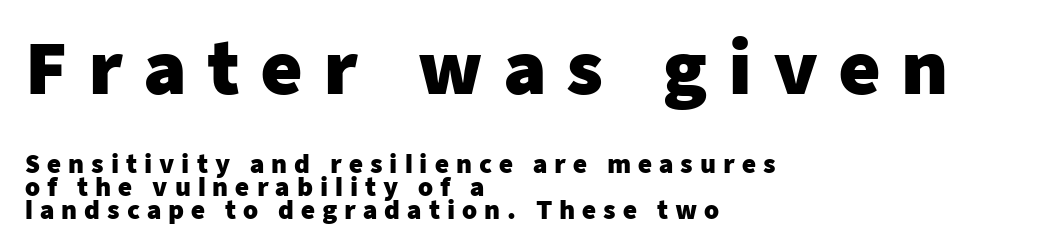
The image shows 71 px heavy sans-serif type, upright; set left-aligned, tight line spacing (0.95x), unusually wide letter spacing (+0.29 em), not underlined; the first (top) block is 2.96x larger; low stroke contrast and a medium x-height.
